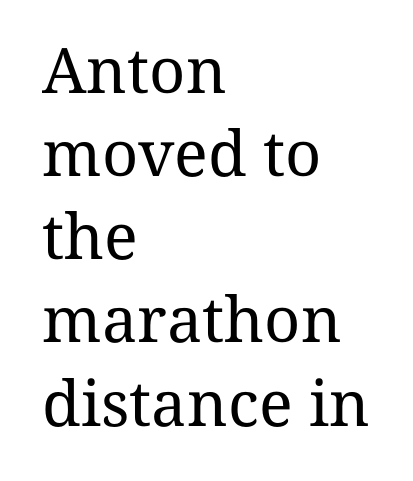
{"serif": "yes", "italic": "no", "bold": "no", "weight": "regular", "width": "normal", "stroke_contrast": "medium", "x_height": "medium", "monospaced": "no", "underline": "no", "align": "left", "line_spacing": "normal", "line_spacing_ratio": 1.32, "letter_spacing": "normal", "letter_spacing_em": 0.0, "glyph_px": 63}
